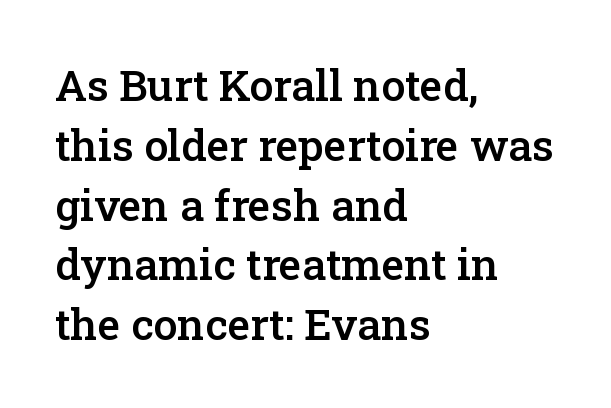
{"serif": "yes", "italic": "no", "bold": "semi", "weight": "semibold", "width": "normal", "stroke_contrast": "low", "x_height": "medium", "monospaced": "no", "underline": "no", "align": "left", "line_spacing": "normal", "line_spacing_ratio": 1.39, "letter_spacing": "normal", "letter_spacing_em": 0.0, "glyph_px": 43}
